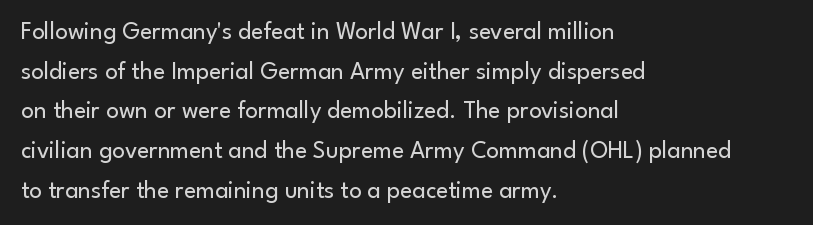
{"italic": "no", "bold": "no", "underline": "no", "align": "left", "line_spacing": "normal", "line_spacing_ratio": 1.59, "letter_spacing": "normal", "letter_spacing_em": 0.0, "glyph_px": 25}
